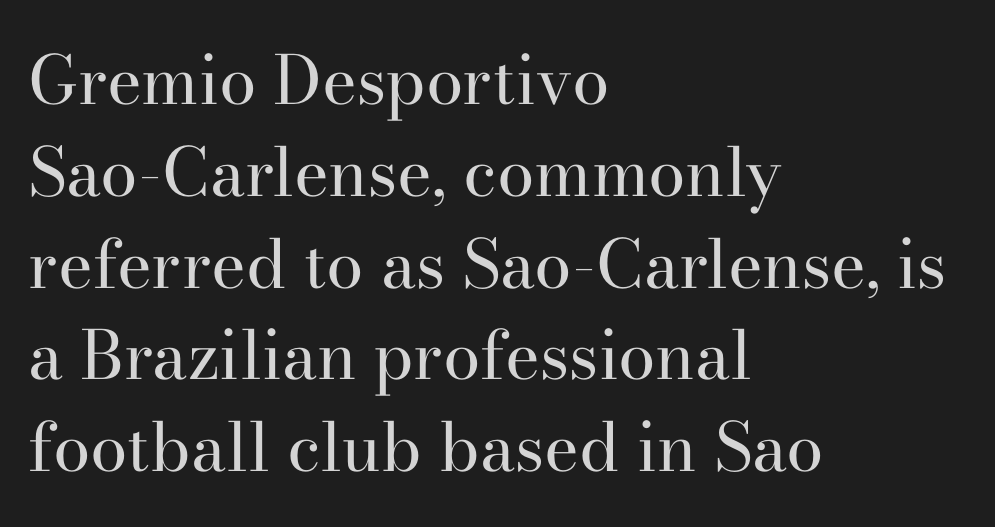
The image shows 67 px regular-weight serif type, upright; set left-aligned, normal line spacing (1.37x), normal letter spacing, not underlined; high stroke contrast and a small x-height.
